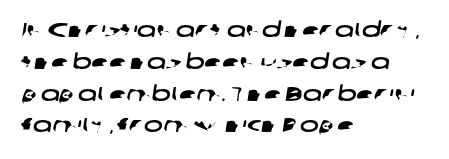
Q: Is the text underlined? A: No.
Q: How is the paragraph aligned? A: Left-aligned.
Q: Is the spacing between letters normal or unusually wide? A: Normal.
Q: Is the spacing between lines tight, normal or loose? A: Normal.
